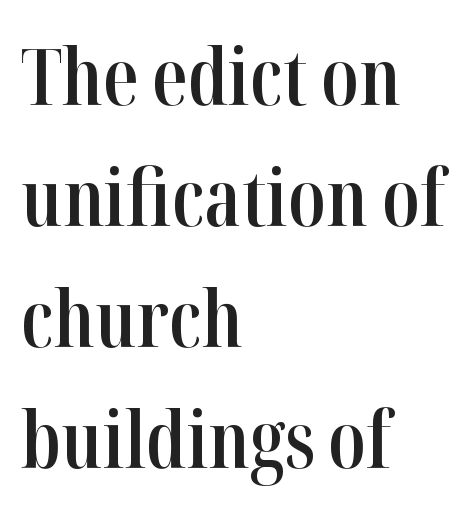
The image shows 78 px semibold, condensed serif type, upright; set left-aligned, normal line spacing (1.55x), normal letter spacing, not underlined; high stroke contrast and a medium x-height.
